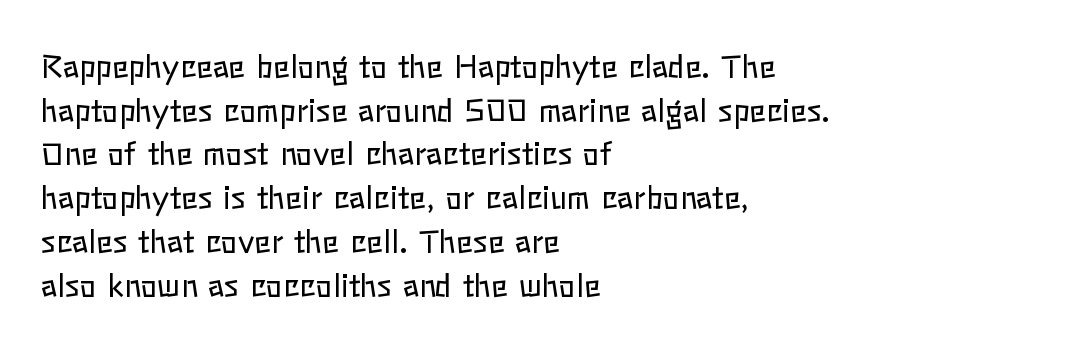
These lines are set flush left with a ragged right edge. Unlike italic type, these characters show no tilt at all. The leading is moderate, giving the passage an even texture. Each row of text sits above clean, open space. Tracking value appears to be zero — textbook default spacing.
